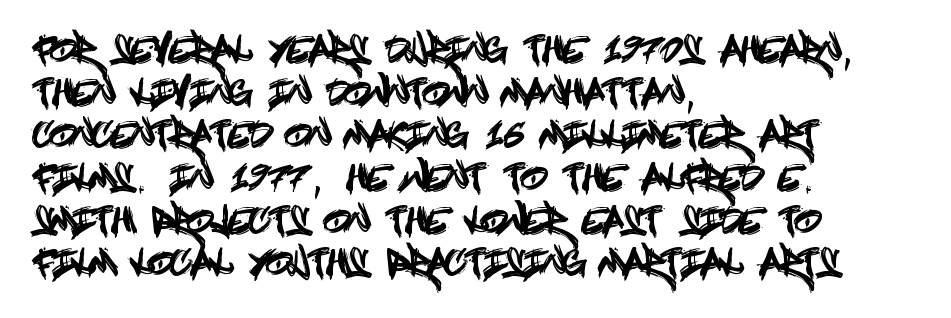
Q: Is the text italic (slanted)? A: Yes.
Q: Is the typeface a serif or a sans-serif typeface? A: Sans-serif.
Q: Is the text underlined? A: No.
Q: How is the paragraph aligned? A: Left-aligned.
Q: Is the spacing between letters normal or unusually wide? A: Normal.
Q: Width (condensed, normal, or wide)? A: Condensed.
Q: x-height? A: Large.
